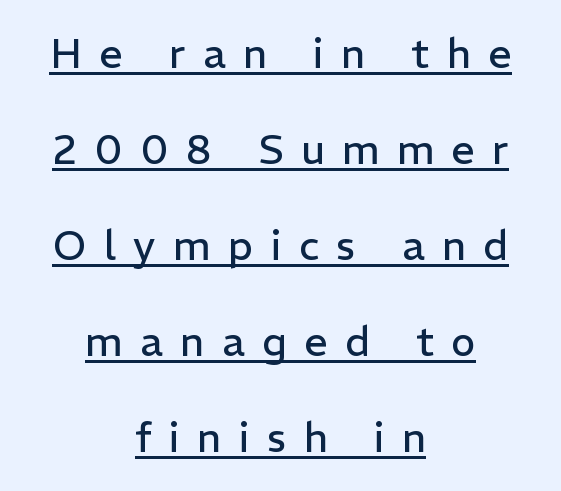
Widely set lines give the paragraph a tall, airy silhouette. The passage shown is not bold in any degree. The string is rendered with underlining switched on. Where is the straight margin? There isn't one; the lines are centered. Think of a printed novel: that variable character pitch is what you see here.
